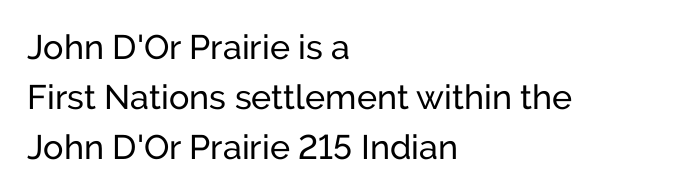
{"serif": "no", "italic": "no", "width": "normal", "stroke_contrast": "low", "x_height": "medium", "monospaced": "no", "underline": "no", "align": "left", "line_spacing": "normal", "line_spacing_ratio": 1.47, "letter_spacing": "normal", "letter_spacing_em": 0.0, "glyph_px": 34}
